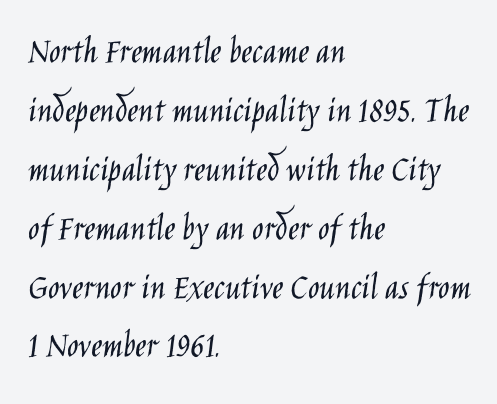
Font category for this specimen: sans-serif. These lines are set flush left with a ragged right edge. Horizontal bands of white between lines are of average thickness. A typesetter would call this proportional, since set widths differ per character.
